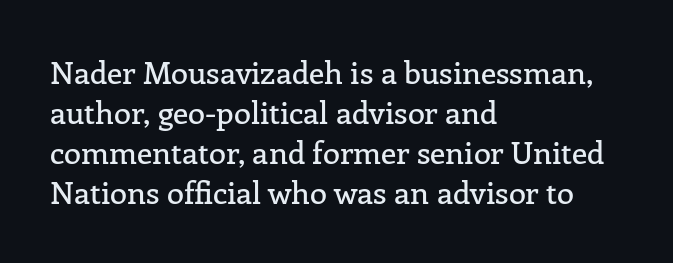
The image shows 31 px serif type, upright; set left-aligned, normal line spacing (1.29x), normal letter spacing, not underlined; low stroke contrast and a medium x-height.
